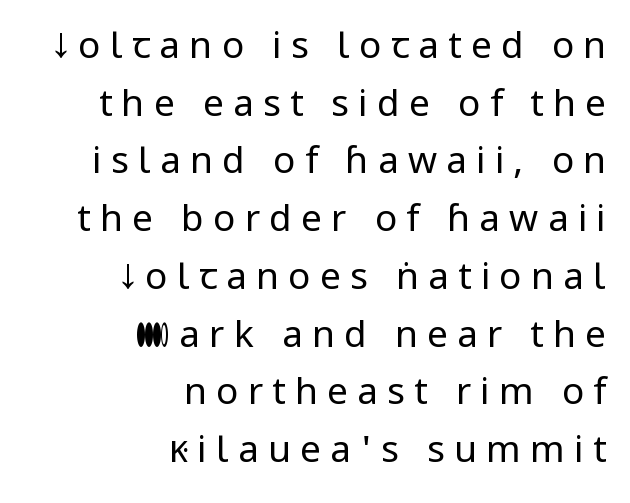
The image shows 37 px regular-weight sans-serif type, upright; set right-aligned, normal line spacing (1.56x), unusually wide letter spacing (+0.25 em), not underlined; low stroke contrast and a medium x-height.
